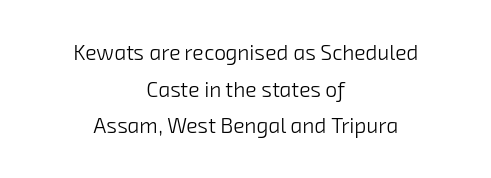
Type without underlining. These lines keep a tight, regular rhythm from letter to letter. These lines stack symmetrically, like a column narrowing and widening about its center. Stems and bowls with no extra thickness — not bold.
